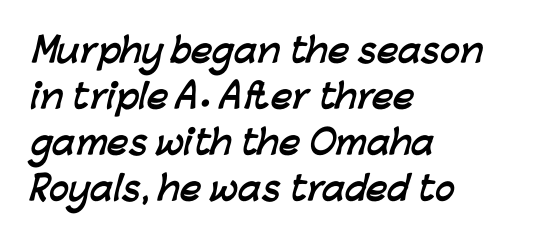
{"serif": "no", "bold": "yes", "weight": "semibold", "width": "normal", "stroke_contrast": "low", "x_height": "medium", "monospaced": "no", "underline": "no", "align": "left", "line_spacing": "normal", "line_spacing_ratio": 1.39, "letter_spacing": "normal", "letter_spacing_em": 0.0, "glyph_px": 33}
